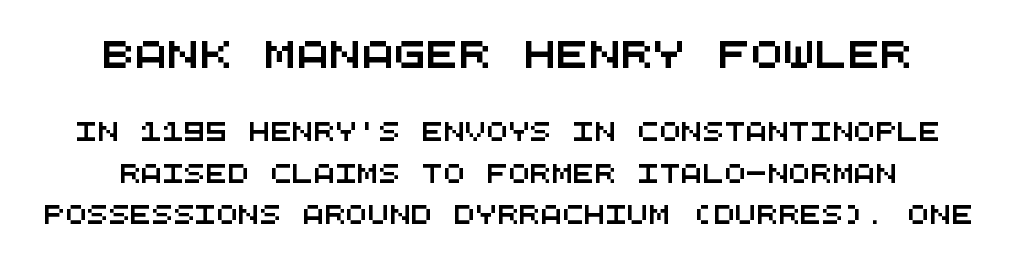
Q: Is the text underlined? A: No.
Q: Is the spacing between letters normal or unusually wide? A: Normal.
Q: Is the spacing between lines tight, normal or loose? A: Loose.
Q: Which block of text is set in a larger size, the first (top) or the second (bottom)? A: The first (top) one.
